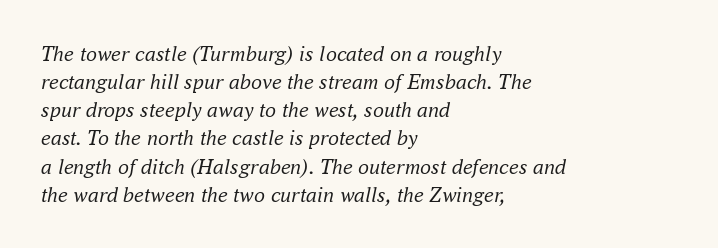
Q: Is the text bold? A: No.
Q: Is the text italic (slanted)? A: Yes, it leans right by about 16 degrees.
Q: Is the text underlined? A: No.
Q: How is the paragraph aligned? A: Left-aligned.
Q: Is the spacing between letters normal or unusually wide? A: Normal.
Q: Is the spacing between lines tight, normal or loose? A: Normal.
